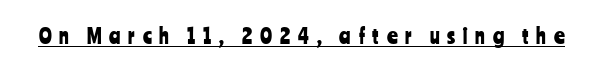
Q: Is the text italic (slanted)? A: No, it is upright.
Q: Is the text underlined? A: Yes.
Q: Is the spacing between letters normal or unusually wide? A: Unusually wide.
